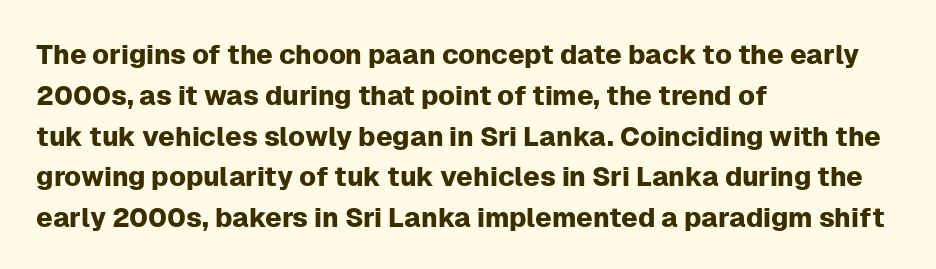
Q: Is the text italic (slanted)? A: No, it is upright.
Q: Is the text underlined? A: No.
Q: How is the paragraph aligned? A: Left-aligned.
Q: Is the spacing between letters normal or unusually wide? A: Normal.
Q: Is the spacing between lines tight, normal or loose? A: Normal.
